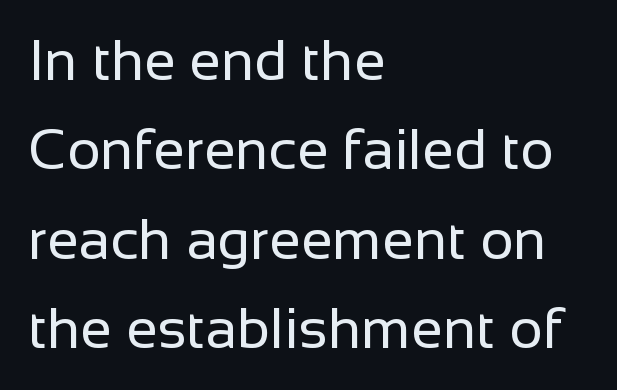
The image shows 57 px regular-weight sans-serif type, upright; set left-aligned, normal line spacing (1.57x), normal letter spacing, not underlined; low stroke contrast and a medium x-height.
